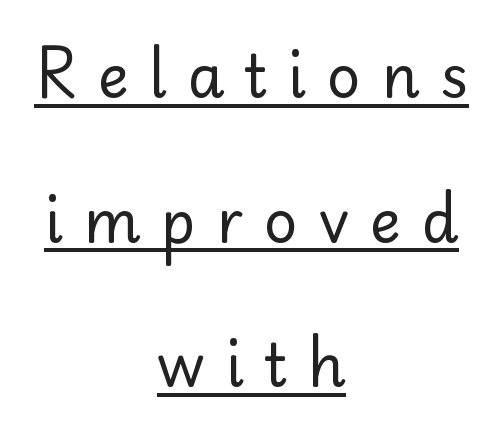
Q: Is the text bold? A: No.
Q: Is the text italic (slanted)? A: No, it is upright.
Q: Is the typeface a serif or a sans-serif typeface? A: Sans-serif.
Q: Is the text underlined? A: Yes.
Q: How is the paragraph aligned? A: Centered.
Q: Is the spacing between letters normal or unusually wide? A: Unusually wide.
Q: Is the spacing between lines tight, normal or loose? A: Loose.
Q: Width (condensed, normal, or wide)? A: Normal.
Q: Stroke contrast? A: Low.
Q: x-height? A: Small.
Q: Monospaced? A: No.
